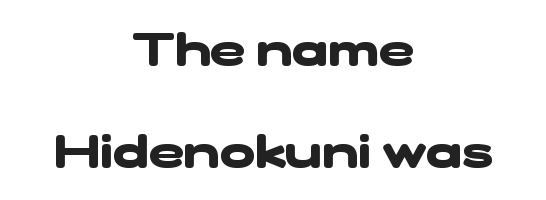
Q: Is the text bold? A: Yes.
Q: Is the typeface a serif or a sans-serif typeface? A: Sans-serif.
Q: Is the text underlined? A: No.
Q: How is the paragraph aligned? A: Centered.
Q: Is the spacing between letters normal or unusually wide? A: Normal.
Q: Is the spacing between lines tight, normal or loose? A: Loose.
Q: Width (condensed, normal, or wide)? A: Wide.
Q: Stroke contrast? A: Low.
Q: x-height? A: Medium.
Q: Monospaced? A: No.
